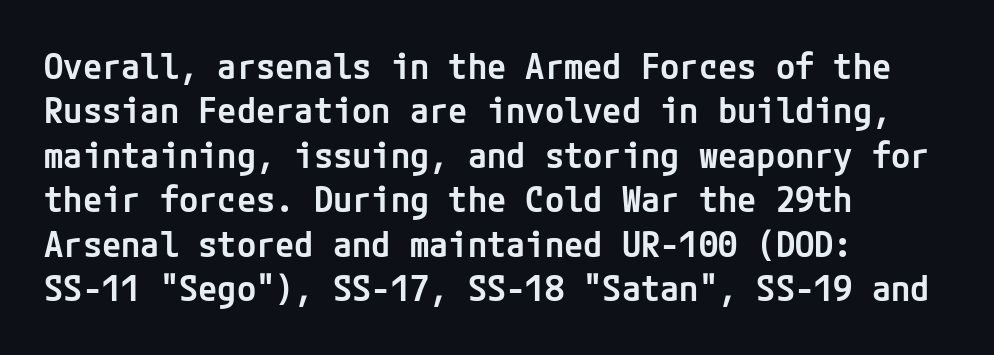
{"serif": "no", "italic": "no", "bold": "semi", "weight": "semibold", "width": "normal", "stroke_contrast": "low", "x_height": "medium", "underline": "no", "align": "left", "line_spacing": "normal", "line_spacing_ratio": 1.27, "letter_spacing": "normal", "letter_spacing_em": 0.0, "glyph_px": 35}
